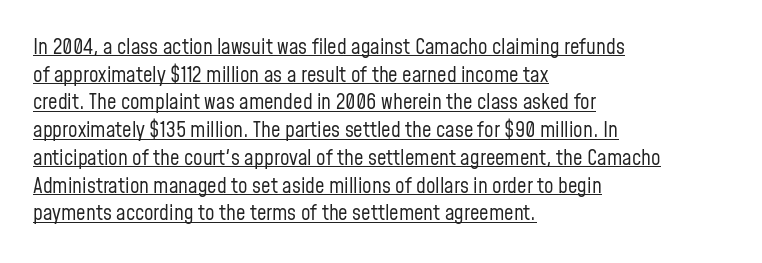
Q: Is the text bold? A: No.
Q: Is the text italic (slanted)? A: No, it is upright.
Q: Is the text underlined? A: Yes.
Q: How is the paragraph aligned? A: Left-aligned.
Q: Is the spacing between letters normal or unusually wide? A: Normal.
Q: Is the spacing between lines tight, normal or loose? A: Normal.
